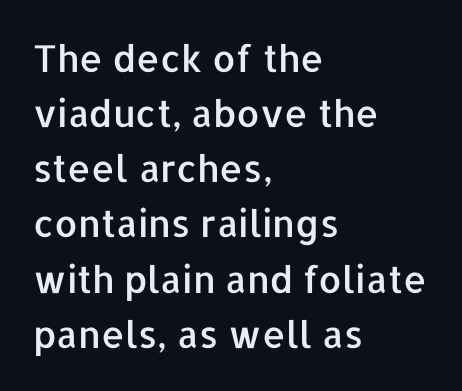
Q: Is the text italic (slanted)? A: No, it is upright.
Q: Is the typeface a serif or a sans-serif typeface? A: Sans-serif.
Q: Is the text underlined? A: No.
Q: How is the paragraph aligned? A: Left-aligned.
Q: Is the spacing between letters normal or unusually wide? A: Normal.
Q: Is the spacing between lines tight, normal or loose? A: Normal.
Q: Width (condensed, normal, or wide)? A: Normal.
Q: Stroke contrast? A: Low.
Q: x-height? A: Medium.
Q: Monospaced? A: No.
